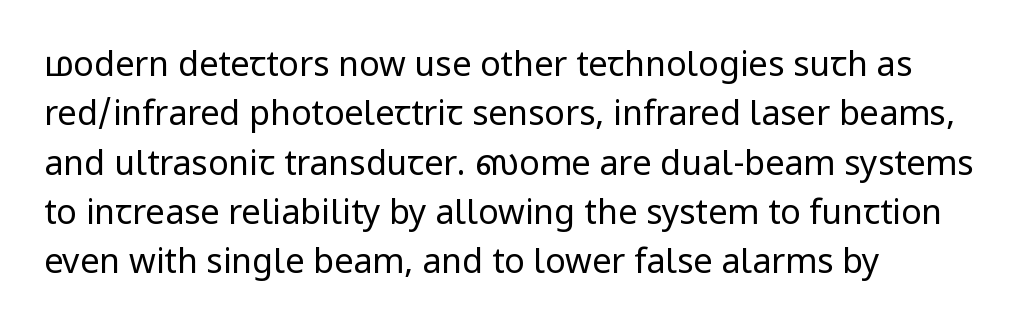
Q: Is the text bold? A: No.
Q: Is the text italic (slanted)? A: No, it is upright.
Q: Is the typeface a serif or a sans-serif typeface? A: Sans-serif.
Q: Is the text underlined? A: No.
Q: How is the paragraph aligned? A: Left-aligned.
Q: Is the spacing between letters normal or unusually wide? A: Normal.
Q: Is the spacing between lines tight, normal or loose? A: Normal.
Q: Width (condensed, normal, or wide)? A: Normal.
Q: Stroke contrast? A: Low.
Q: x-height? A: Medium.
Q: Monospaced? A: No.
